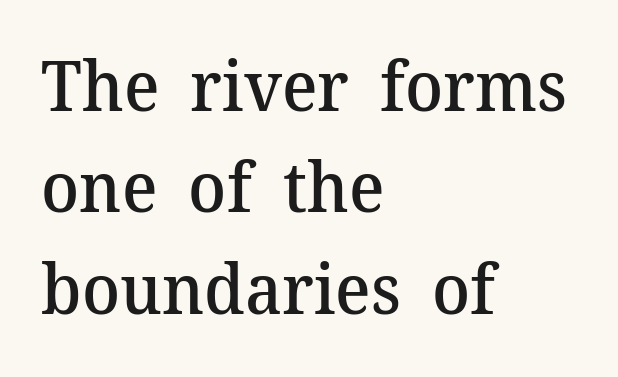
The image shows 70 px semibold serif type, upright; set left-aligned, normal line spacing (1.45x), normal letter spacing, not underlined; medium stroke contrast and a medium x-height.
